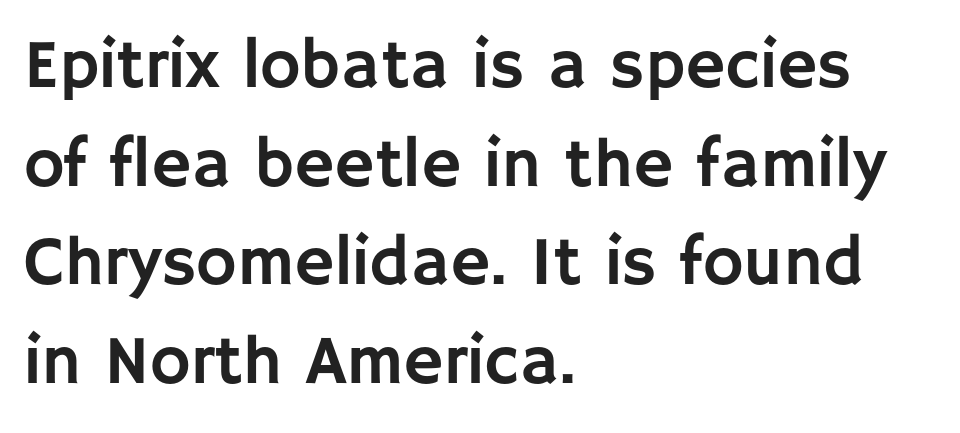
Q: Is the text italic (slanted)? A: No, it is upright.
Q: Is the typeface a serif or a sans-serif typeface? A: Sans-serif.
Q: Is the text underlined? A: No.
Q: How is the paragraph aligned? A: Left-aligned.
Q: Is the spacing between letters normal or unusually wide? A: Normal.
Q: Is the spacing between lines tight, normal or loose? A: Normal.
Q: Width (condensed, normal, or wide)? A: Normal.
Q: Stroke contrast? A: Low.
Q: x-height? A: Large.
Q: Monospaced? A: No.
